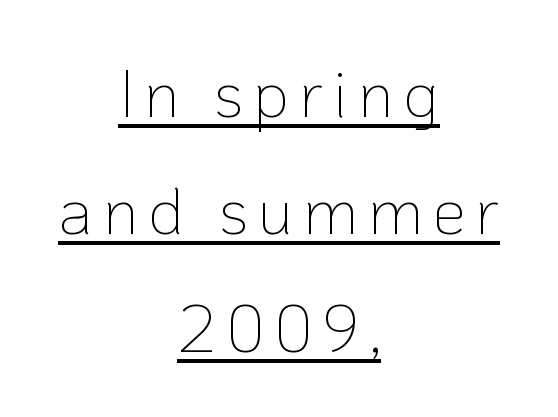
The typesetter has applied underlining to the passage shown. Character widths vary here, with narrow letters taking less room than wide ones. The compositor balanced each line on the midline. Serifs: no, the terminals of the letterforms are clean. The font's upright variant was chosen for this text. The cut favours lightness, reaching ordinary text weight at its darkest.
